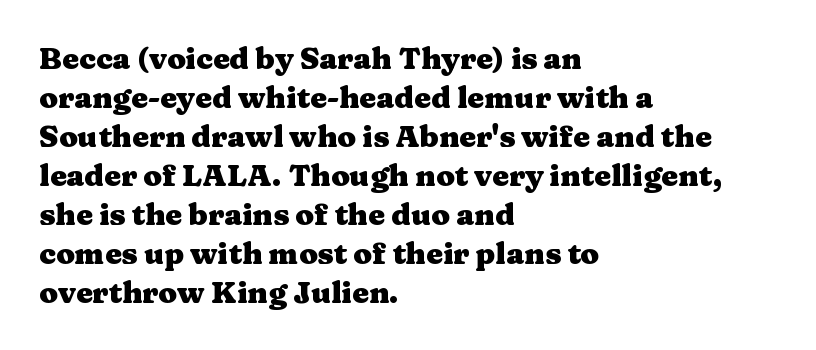
Q: Is the text bold? A: Yes.
Q: Is the text italic (slanted)? A: No, it is upright.
Q: Is the typeface a serif or a sans-serif typeface? A: Serif.
Q: Is the text underlined? A: No.
Q: How is the paragraph aligned? A: Left-aligned.
Q: Is the spacing between letters normal or unusually wide? A: Normal.
Q: Is the spacing between lines tight, normal or loose? A: Normal.
Q: Width (condensed, normal, or wide)? A: Wide.
Q: Stroke contrast? A: Medium.
Q: x-height? A: Medium.
Q: Monospaced? A: No.
